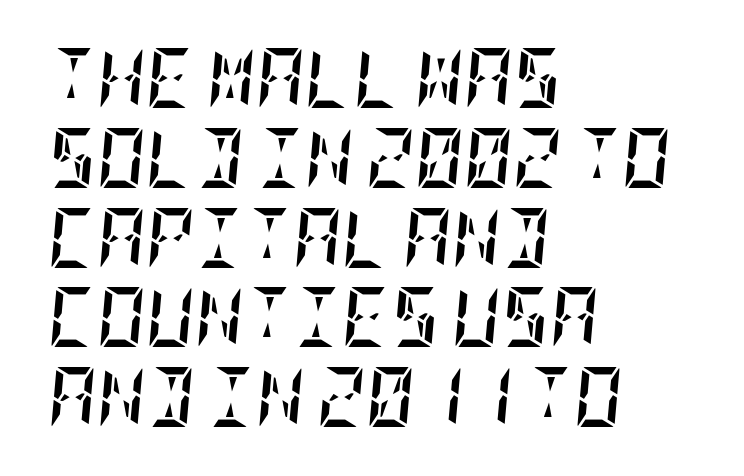
Q: Is the text bold? A: Yes.
Q: Is the text italic (slanted)? A: Yes, it leans right by about 5 degrees.
Q: Is the text underlined? A: No.
Q: How is the paragraph aligned? A: Left-aligned.
Q: Is the spacing between letters normal or unusually wide? A: Normal.
Q: Is the spacing between lines tight, normal or loose? A: Normal.
Q: Width (condensed, normal, or wide)? A: Condensed.
Q: Stroke contrast? A: Low.
Q: x-height? A: Large.
